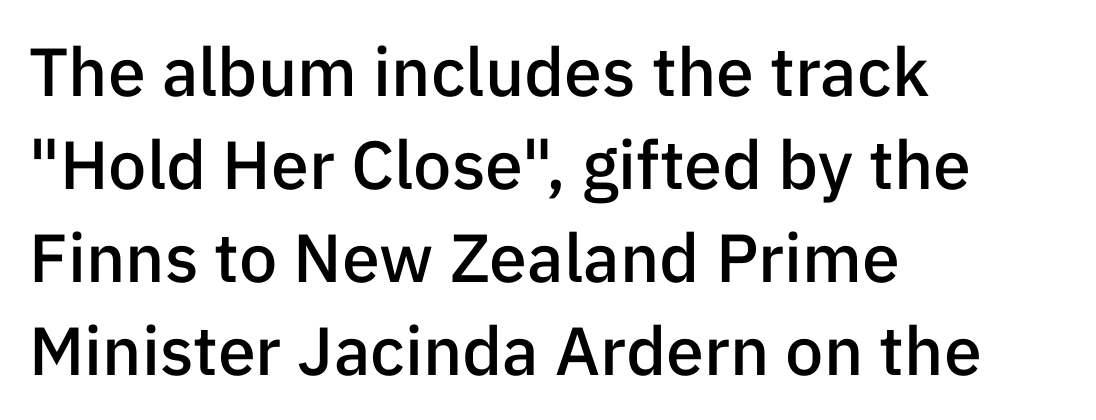
{"serif": "no", "italic": "no", "bold": "semi", "weight": "semibold", "width": "normal", "stroke_contrast": "low", "x_height": "medium", "monospaced": "no", "underline": "no", "align": "left", "line_spacing": "normal", "line_spacing_ratio": 1.37, "letter_spacing": "normal", "letter_spacing_em": 0.0, "glyph_px": 68}
